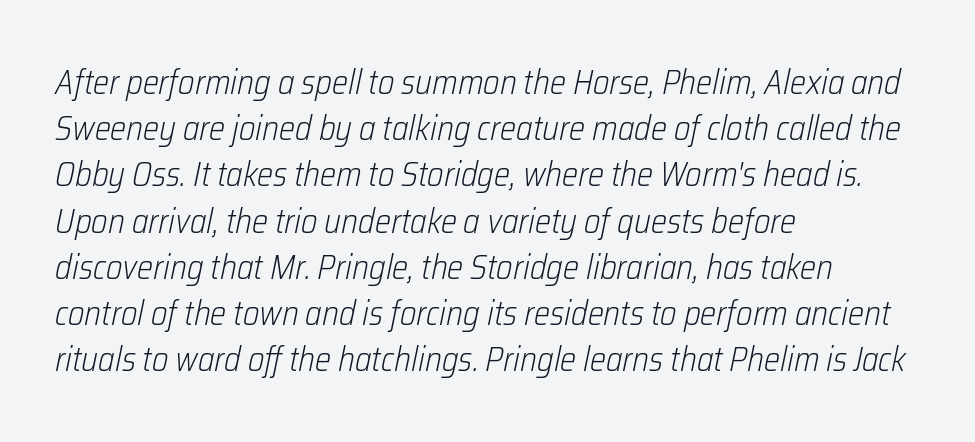
The text block is weighted toward the left margin, trailing off unevenly rightward. Is there much room between lines? A standard amount, neither cramped nor airy. The typeface has the unassuming heft of standard copy or less. A typesetter would call this proportional, since set widths differ per character.
